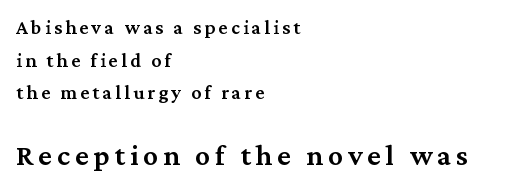
Q: Is the text bold? A: Semi-bold.
Q: Is the text italic (slanted)? A: No, it is upright.
Q: Is the typeface a serif or a sans-serif typeface? A: Serif.
Q: Is the text underlined? A: No.
Q: How is the paragraph aligned? A: Left-aligned.
Q: Is the spacing between lines tight, normal or loose? A: Normal.
Q: Which block of text is set in a larger size, the first (top) or the second (bottom)? A: The second (bottom) one.
Q: Width (condensed, normal, or wide)? A: Normal.
Q: Stroke contrast? A: Medium.
Q: x-height? A: Medium.
Q: Monospaced? A: No.
